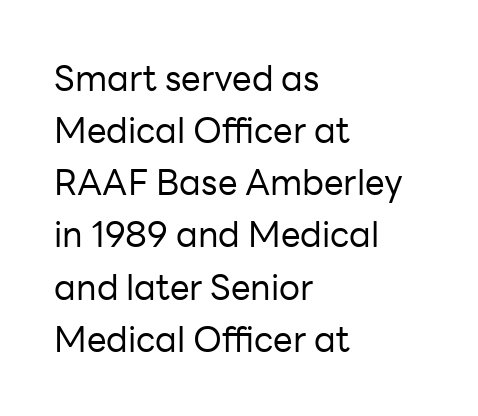
{"serif": "no", "italic": "no", "bold": "no", "weight": "regular", "width": "normal", "stroke_contrast": "low", "x_height": "medium", "monospaced": "no", "underline": "no", "align": "left", "line_spacing": "normal", "line_spacing_ratio": 1.49, "letter_spacing": "normal", "letter_spacing_em": 0.0, "glyph_px": 35}
